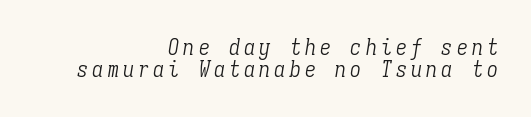
{"italic": "yes", "lean": "right", "slant_degrees": 9, "bold": "no", "underline": "no", "align": "right", "line_spacing": "tight", "line_spacing_ratio": 0.98, "glyph_px": 22}
